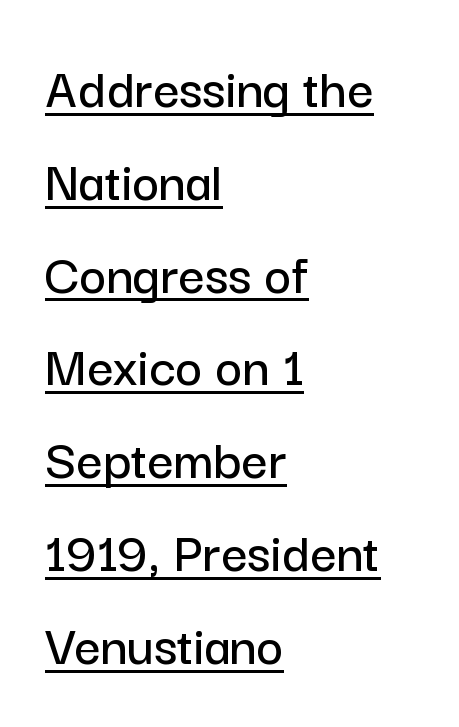
{"serif": "no", "italic": "no", "width": "normal", "stroke_contrast": "low", "x_height": "medium", "monospaced": "no", "underline": "yes", "align": "left", "line_spacing": "normal", "line_spacing_ratio": 1.6, "letter_spacing": "normal", "letter_spacing_em": 0.0, "glyph_px": 58}
